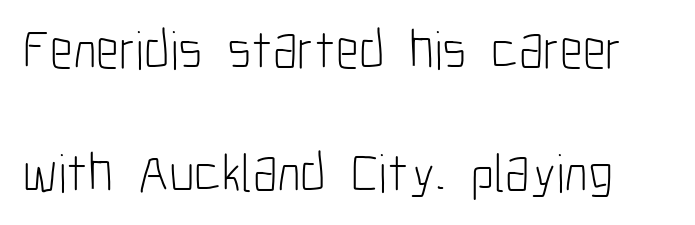
Whoever set this chose breathing room over compactness in the vertical rhythm. Varying glyph widths throughout — classic text-font behaviour. Font category for this specimen: sans-serif. Counters stay open thanks to moderate or lighter strokes.
